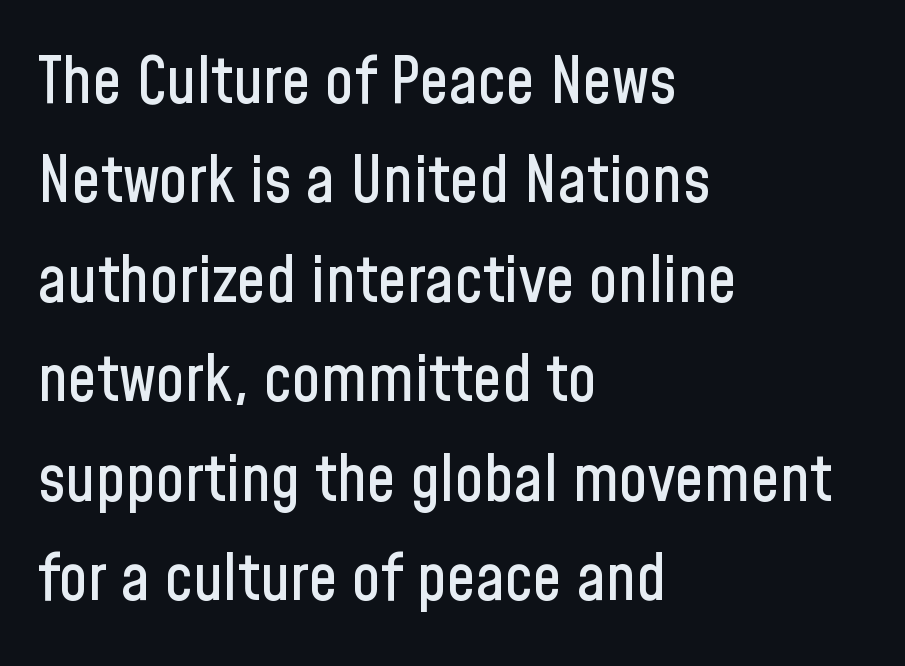
{"serif": "no", "italic": "no", "width": "condensed", "stroke_contrast": "low", "x_height": "medium", "monospaced": "no", "underline": "no", "align": "left", "line_spacing": "normal", "line_spacing_ratio": 1.53, "letter_spacing": "normal", "letter_spacing_em": 0.0, "glyph_px": 65}
